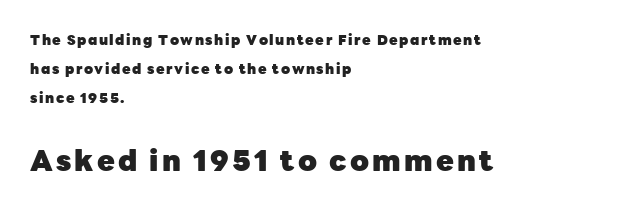
The image shows 29 px heavy sans-serif type, upright; set left-aligned, loose line spacing (2.07x), not underlined; the second (bottom) block is 2.07x larger; low stroke contrast and a medium x-height.
